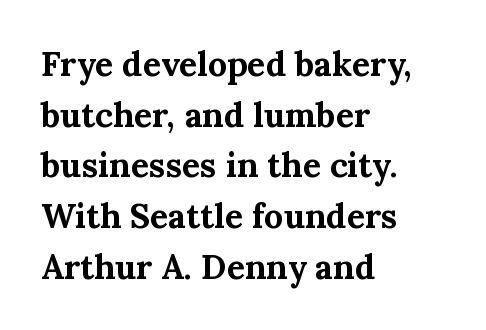
A student would call this left alignment; a typographer would say flush left, rag right. The glyphs in this specimen are seriffed. A typesetter would call this proportional, since set widths differ per character. Does the lettering tilt? It doesn't — this is upright. These lines sit exactly where default settings would place them. Thick stems and heavy bowls — unmistakably bold.
